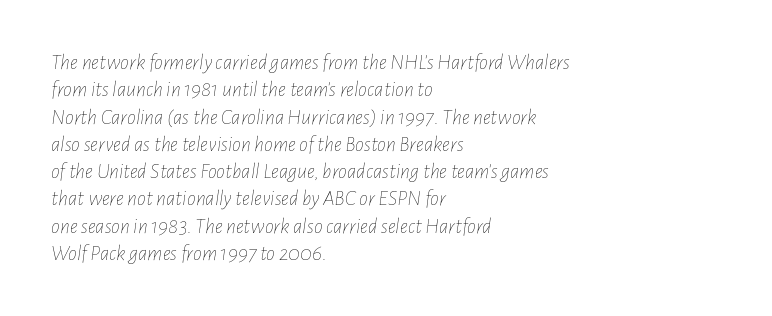
The face looks like a standard text weight, possibly lighter. All the whitespace from short lines collects on the right. In terms of posture, this sample is oblique. Check under the words: just untouched page.
